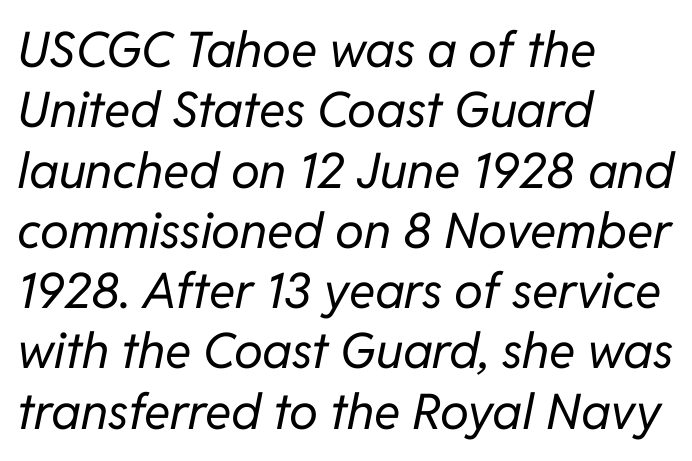
Q: Is the text bold? A: No.
Q: Is the text italic (slanted)? A: Yes, it leans right by about 11 degrees.
Q: Is the text underlined? A: No.
Q: How is the paragraph aligned? A: Left-aligned.
Q: Is the spacing between letters normal or unusually wide? A: Normal.
Q: Width (condensed, normal, or wide)? A: Normal.
Q: Stroke contrast? A: Low.
Q: x-height? A: Medium.
Q: Monospaced? A: No.
